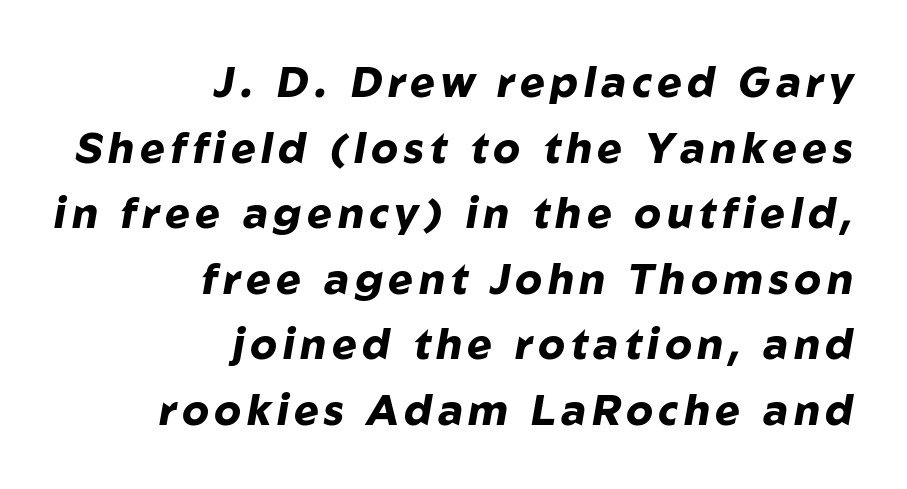
Q: Is the text bold? A: Yes.
Q: Is the text italic (slanted)? A: Yes, it leans right by about 10 degrees.
Q: Is the text underlined? A: No.
Q: How is the paragraph aligned? A: Right-aligned.
Q: Is the spacing between lines tight, normal or loose? A: Normal.
Q: Width (condensed, normal, or wide)? A: Normal.
Q: Stroke contrast? A: Low.
Q: x-height? A: Medium.
Q: Monospaced? A: No.
